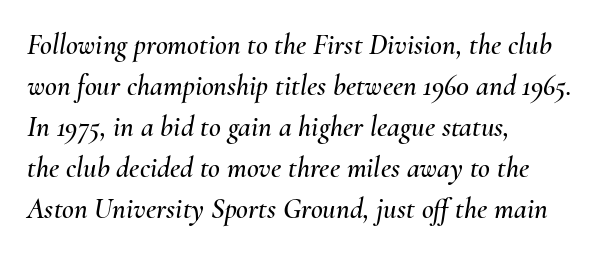
An italicized treatment has been applied to the whole sample. The gap between lines stays unmarked. In terms of letterspacing, this is plain default setting. Leading: standard.
